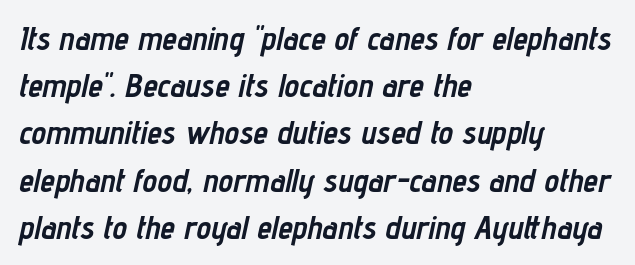
Q: Is the text bold? A: Yes.
Q: Is the text italic (slanted)? A: Yes, it leans right by about 12 degrees.
Q: Is the text underlined? A: No.
Q: How is the paragraph aligned? A: Left-aligned.
Q: Is the spacing between letters normal or unusually wide? A: Normal.
Q: Is the spacing between lines tight, normal or loose? A: Normal.
Q: Width (condensed, normal, or wide)? A: Condensed.
Q: Stroke contrast? A: Low.
Q: x-height? A: Medium.
Q: Monospaced? A: No.
